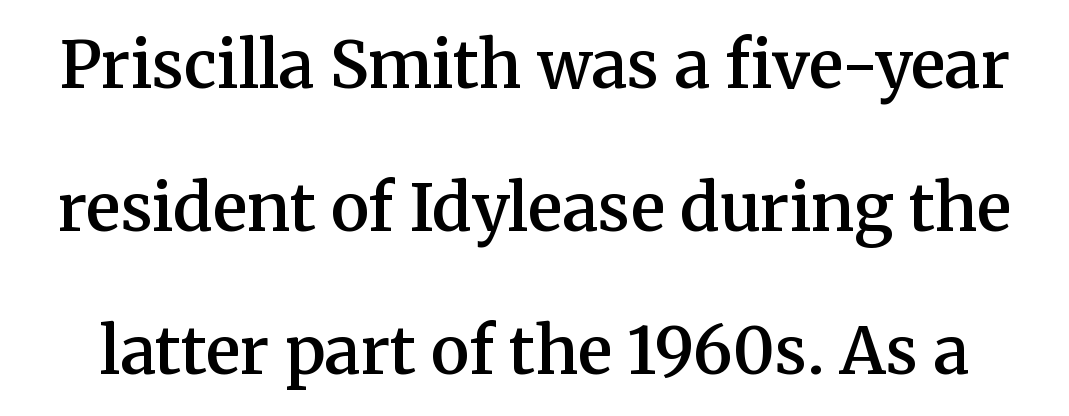
{"serif": "yes", "italic": "no", "bold": "semi", "weight": "semibold", "width": "normal", "stroke_contrast": "medium", "x_height": "medium", "monospaced": "no", "underline": "no", "line_spacing": "loose", "line_spacing_ratio": 2.2, "letter_spacing": "normal", "letter_spacing_em": 0.0, "glyph_px": 65}
